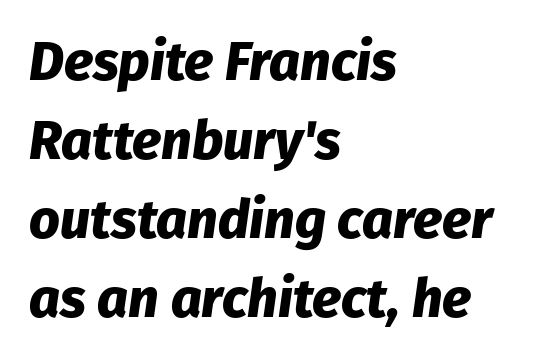
The image shows 54 px heavy type, italic (leaning right); set left-aligned, normal line spacing (1.46x), normal letter spacing, not underlined; low stroke contrast and a medium x-height.
